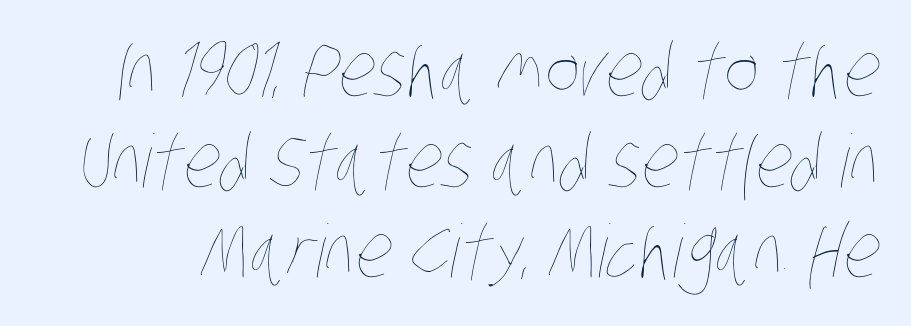
The image shows 73 px thin, condensed type; set line spacing 1.24x, normal letter spacing, not underlined; low stroke contrast and a large x-height.
